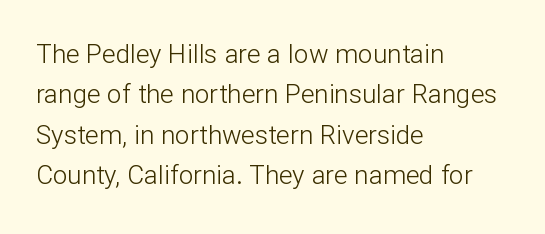
{"italic": "no", "bold": "no", "underline": "no", "align": "left", "line_spacing": "normal", "line_spacing_ratio": 1.55, "letter_spacing": "normal", "letter_spacing_em": 0.0, "glyph_px": 26}
